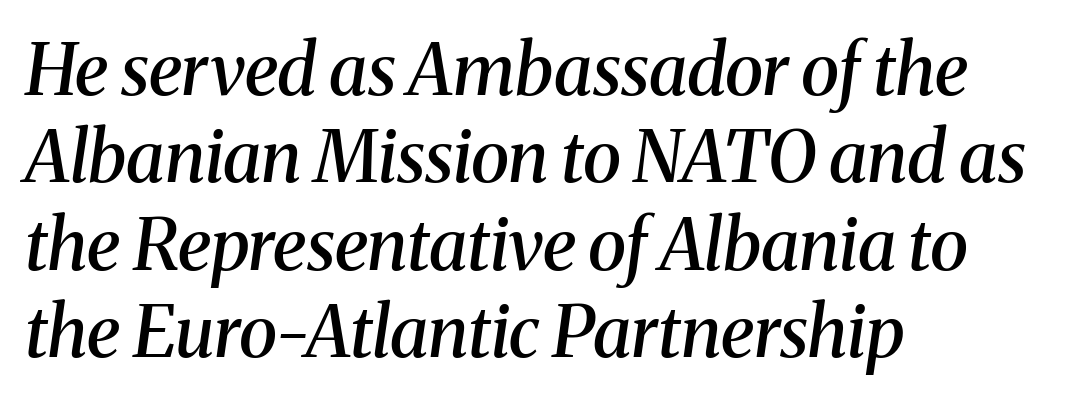
Italic? Definitely — the glyphs are oblique. The letters advance in unequal steps, a hallmark of proportional type. Line starts are locked; line ends wander. Descender tails drop into unmarked territory. This is the in-between weight designers call semibold or demi. Classification — serif.
